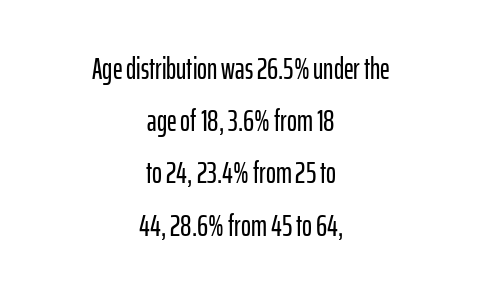
Serif or sans? Sans — the stroke terminals are bare. Compared with a flush-left layout, this one balances lines on the center instead. This is the regular roman posture of the typeface. Descenders hang freely into open space.
